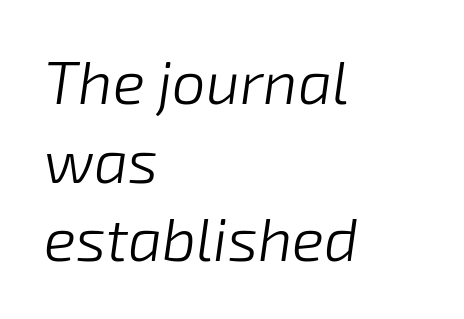
Q: Is the text bold? A: No.
Q: Is the text italic (slanted)? A: Yes, it leans right by about 8 degrees.
Q: Is the text underlined? A: No.
Q: How is the paragraph aligned? A: Left-aligned.
Q: Is the spacing between letters normal or unusually wide? A: Normal.
Q: Is the spacing between lines tight, normal or loose? A: Normal.
Q: Width (condensed, normal, or wide)? A: Normal.
Q: Stroke contrast? A: Low.
Q: x-height? A: Medium.
Q: Monospaced? A: No.
